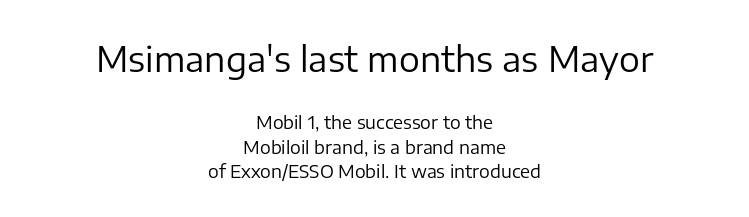
Leading: standard. Tracking here is standard; glyphs follow each other at the usual distance. Clear beneath every line of the passage. Here the designer chose a conventional face with non-uniform glyph widths. Short and long lines alike share a common midpoint. Letterform terminals end flat and unadorned throughout the passage.
